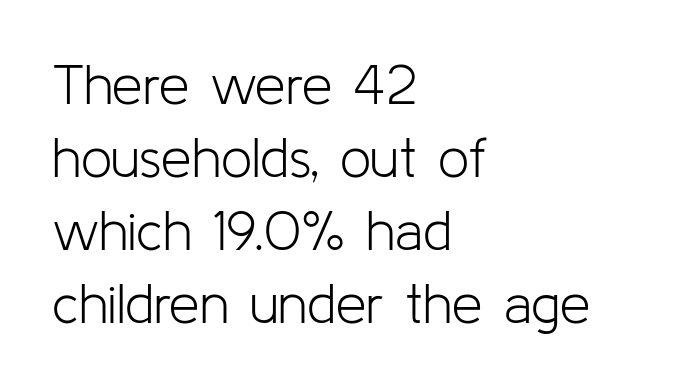
Q: Is the text bold? A: No.
Q: Is the text italic (slanted)? A: No, it is upright.
Q: Is the typeface a serif or a sans-serif typeface? A: Sans-serif.
Q: Is the text underlined? A: No.
Q: How is the paragraph aligned? A: Left-aligned.
Q: Is the spacing between letters normal or unusually wide? A: Normal.
Q: Is the spacing between lines tight, normal or loose? A: Normal.
Q: Width (condensed, normal, or wide)? A: Normal.
Q: Stroke contrast? A: Low.
Q: x-height? A: Medium.
Q: Monospaced? A: No.
